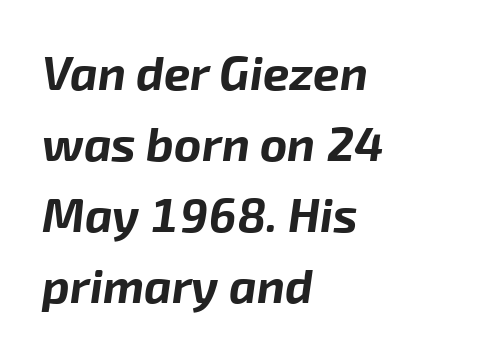
Q: Is the text bold? A: Yes.
Q: Is the text italic (slanted)? A: Yes, it leans right by about 8 degrees.
Q: Is the text underlined? A: No.
Q: How is the paragraph aligned? A: Left-aligned.
Q: Is the spacing between letters normal or unusually wide? A: Normal.
Q: Is the spacing between lines tight, normal or loose? A: Normal.
Q: Width (condensed, normal, or wide)? A: Normal.
Q: Stroke contrast? A: Low.
Q: x-height? A: Medium.
Q: Monospaced? A: No.
